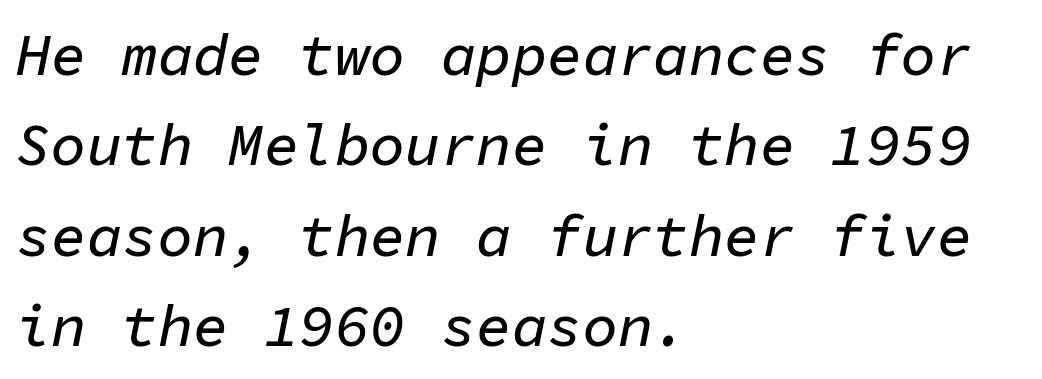
Q: Is the text italic (slanted)? A: Yes, it leans right by about 11 degrees.
Q: Is the text underlined? A: No.
Q: How is the paragraph aligned? A: Left-aligned.
Q: Is the spacing between letters normal or unusually wide? A: Normal.
Q: Is the spacing between lines tight, normal or loose? A: Normal.
Q: Width (condensed, normal, or wide)? A: Normal.
Q: Stroke contrast? A: Low.
Q: x-height? A: Medium.
Q: Monospaced? A: Yes.
